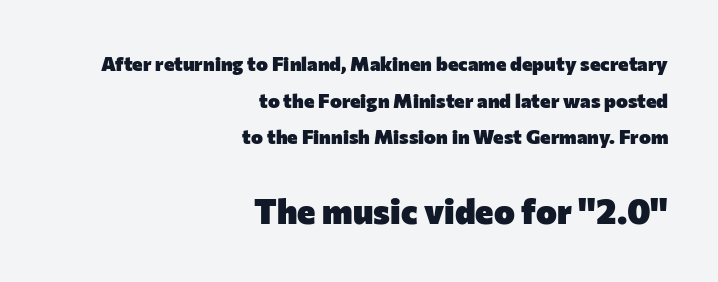
Q: Is the text bold? A: Yes.
Q: Is the text italic (slanted)? A: No, it is upright.
Q: Is the typeface a serif or a sans-serif typeface? A: Sans-serif.
Q: Is the text underlined? A: No.
Q: How is the paragraph aligned? A: Right-aligned.
Q: Is the spacing between letters normal or unusually wide? A: Normal.
Q: Which block of text is set in a larger size, the first (top) or the second (bottom)? A: The second (bottom) one.
Q: Width (condensed, normal, or wide)? A: Normal.
Q: Stroke contrast? A: Low.
Q: x-height? A: Medium.
Q: Monospaced? A: No.
